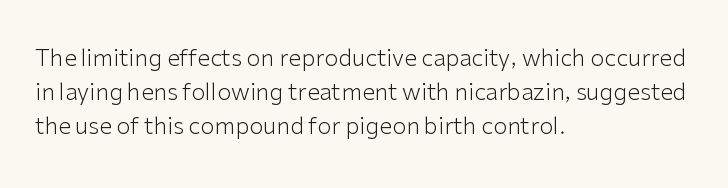
The image shows 23 px text type, upright; set left-aligned, normal line spacing (1.48x), normal letter spacing, not underlined.
